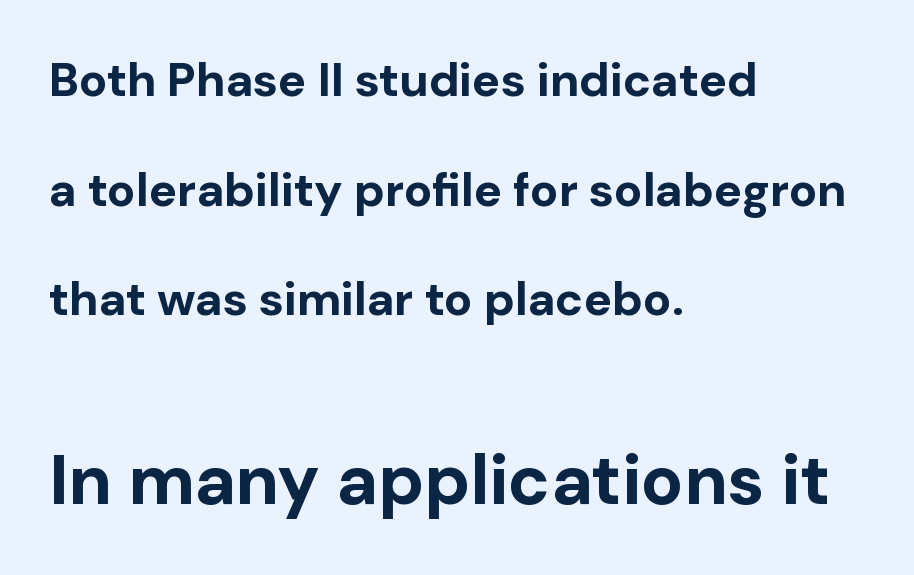
Q: Is the text bold? A: Yes.
Q: Is the text italic (slanted)? A: No, it is upright.
Q: Is the typeface a serif or a sans-serif typeface? A: Sans-serif.
Q: Is the text underlined? A: No.
Q: How is the paragraph aligned? A: Left-aligned.
Q: Is the spacing between letters normal or unusually wide? A: Normal.
Q: Is the spacing between lines tight, normal or loose? A: Loose.
Q: Which block of text is set in a larger size, the first (top) or the second (bottom)? A: The second (bottom) one.
Q: Width (condensed, normal, or wide)? A: Normal.
Q: Stroke contrast? A: Low.
Q: x-height? A: Medium.
Q: Monospaced? A: No.
